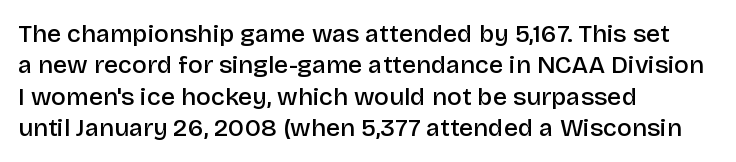
The image shows 25 px text type, upright; set left-aligned, normal line spacing (1.26x), normal letter spacing, not underlined.
